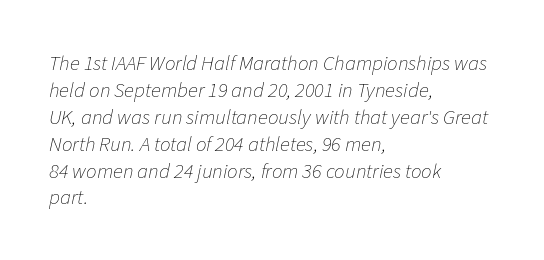
The image shows 21 px text type, italic (leaning right); set left-aligned, normal line spacing (1.28x), normal letter spacing, not underlined.
